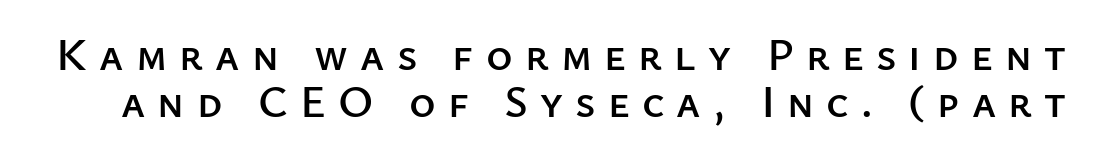
{"serif": "no", "italic": "no", "width": "normal", "stroke_contrast": "low", "x_height": "medium", "monospaced": "no", "underline": "no", "line_spacing": "tight", "line_spacing_ratio": 1.05, "letter_spacing": "wide", "letter_spacing_em": 0.27, "glyph_px": 45}
